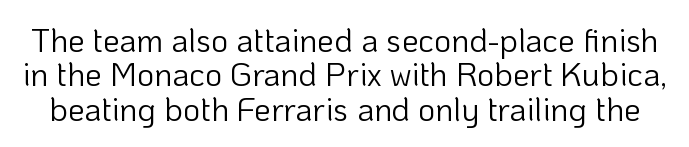
The image shows 33 px light sans-serif type, upright; set tight line spacing (1.04x), normal letter spacing, not underlined; low stroke contrast and a medium x-height.
